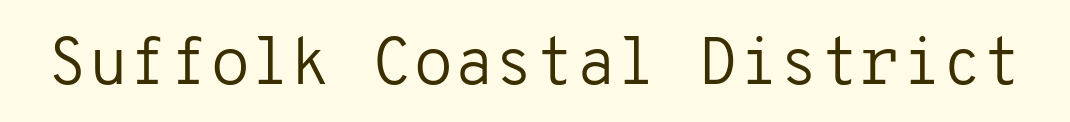
{"serif": "no", "italic": "no", "bold": "no", "weight": "regular", "width": "normal", "stroke_contrast": "low", "x_height": "medium", "monospaced": "yes", "underline": "no", "letter_spacing": "normal", "letter_spacing_em": 0.0, "glyph_px": 66}
